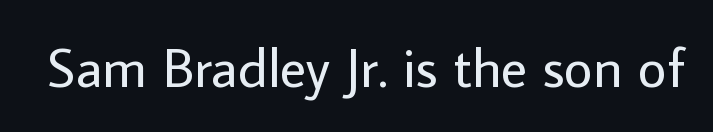
Check where the strokes stop: nothing finishes them off — pure sans. The rendering keeps characters at their native spacing. Lines of text with bare space underneath. No extra ink here — the face is not bold. You could not count columns in this text — the font is proportionally spaced. The axis of the letterforms is exactly vertical.
